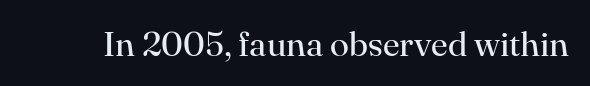
Q: Is the text bold? A: No.
Q: Is the text italic (slanted)? A: No, it is upright.
Q: Is the typeface a serif or a sans-serif typeface? A: Serif.
Q: Is the text underlined? A: No.
Q: Is the spacing between letters normal or unusually wide? A: Normal.
Q: Width (condensed, normal, or wide)? A: Normal.
Q: Stroke contrast? A: High.
Q: x-height? A: Small.
Q: Monospaced? A: No.
